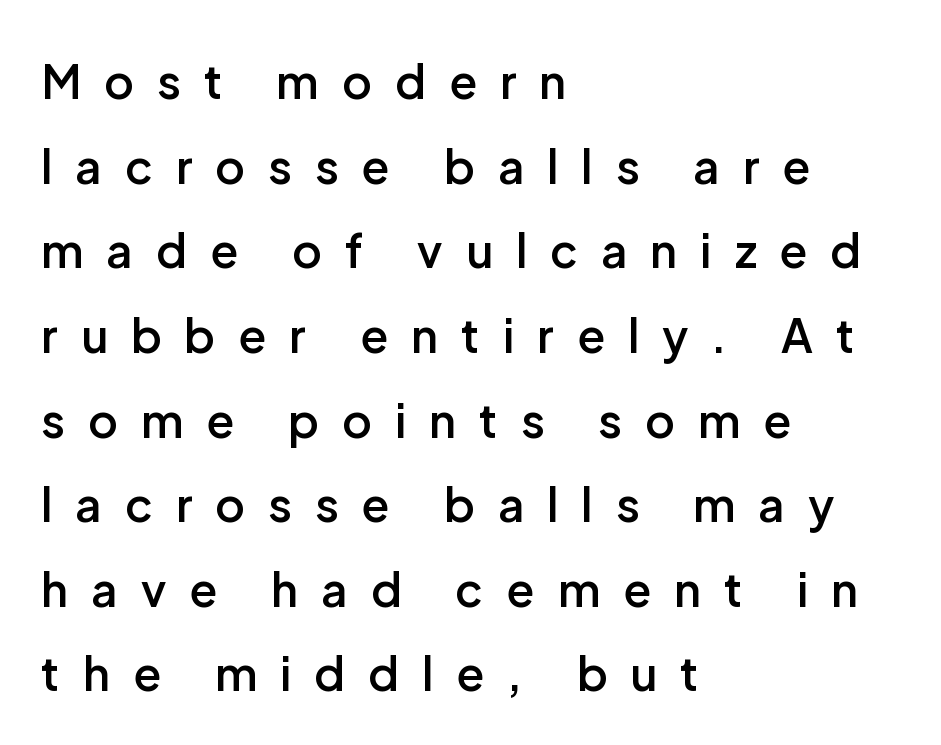
{"serif": "no", "italic": "no", "bold": "semi", "weight": "semibold", "width": "normal", "stroke_contrast": "low", "x_height": "medium", "monospaced": "no", "underline": "no", "align": "left", "line_spacing_ratio": 1.84, "letter_spacing": "wide", "letter_spacing_em": 0.5, "glyph_px": 46}
